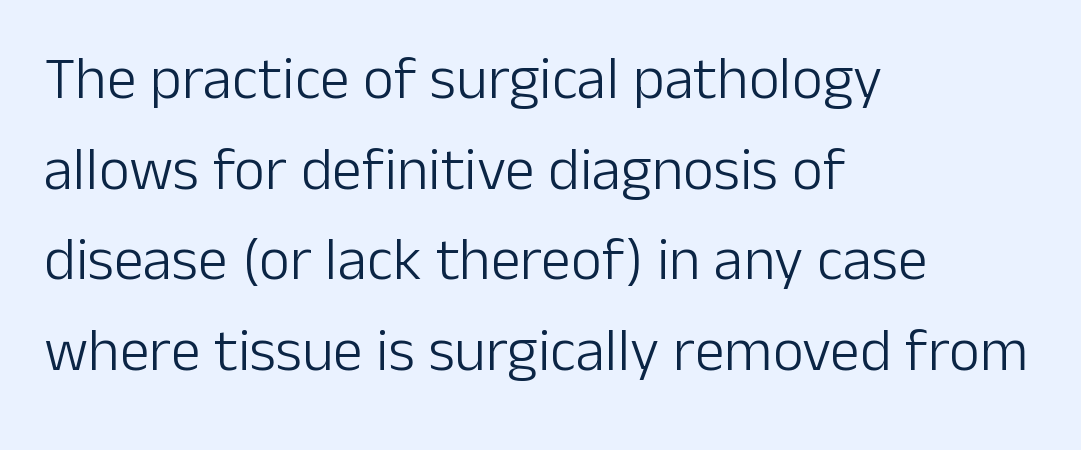
{"serif": "no", "italic": "no", "bold": "no", "weight": "light", "width": "normal", "stroke_contrast": "low", "x_height": "medium", "monospaced": "no", "underline": "no", "align": "left", "line_spacing": "normal", "line_spacing_ratio": 1.51, "letter_spacing": "normal", "letter_spacing_em": 0.0, "glyph_px": 60}
